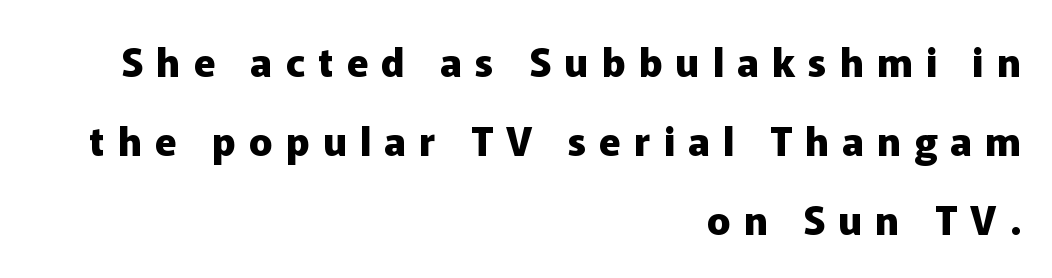
The image shows 39 px heavy sans-serif type, upright; set right-aligned, loose line spacing (2.02x), unusually wide letter spacing (+0.34 em), not underlined; low stroke contrast and a medium x-height.
